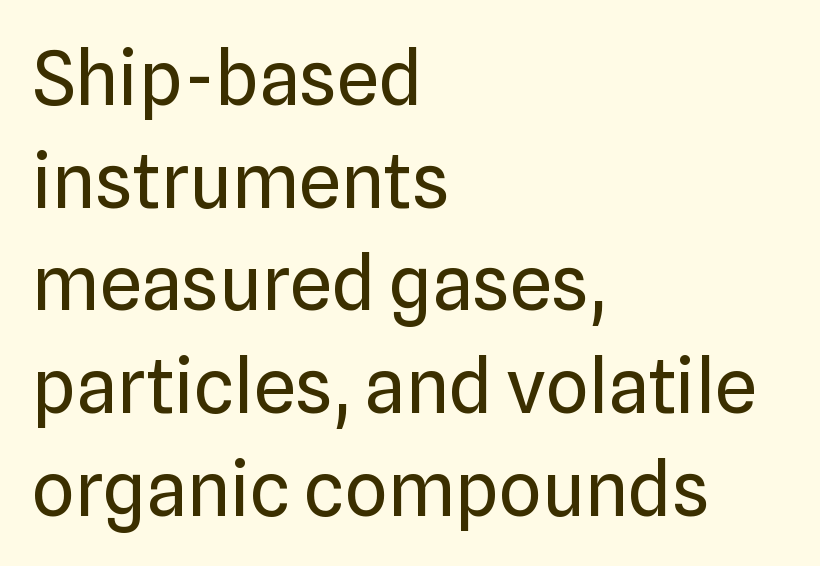
{"serif": "no", "italic": "no", "bold": "no", "weight": "regular", "width": "normal", "stroke_contrast": "low", "x_height": "medium", "monospaced": "no", "underline": "no", "align": "left", "line_spacing": "normal", "line_spacing_ratio": 1.37, "letter_spacing": "normal", "letter_spacing_em": 0.0, "glyph_px": 75}
